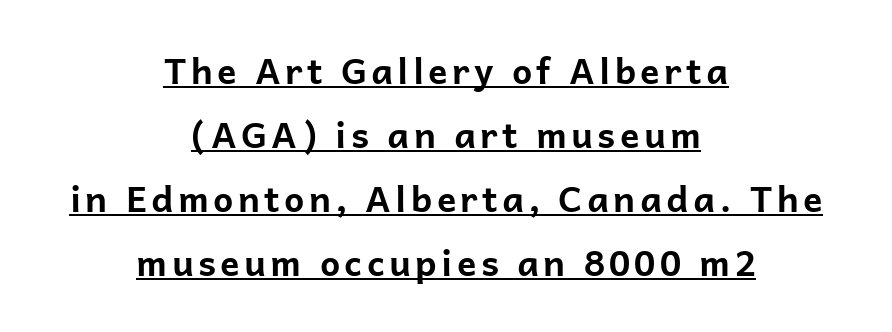
Underlined type. The typesetter chose a symmetrical, centered arrangement here. You can tell from the bare stems that sans-serif type was used. Italic: no, the glyphs are upright roman. Students, this is bold: see how much ink each stroke carries. Spacing verdict: proportional, widths tailored to each character.
